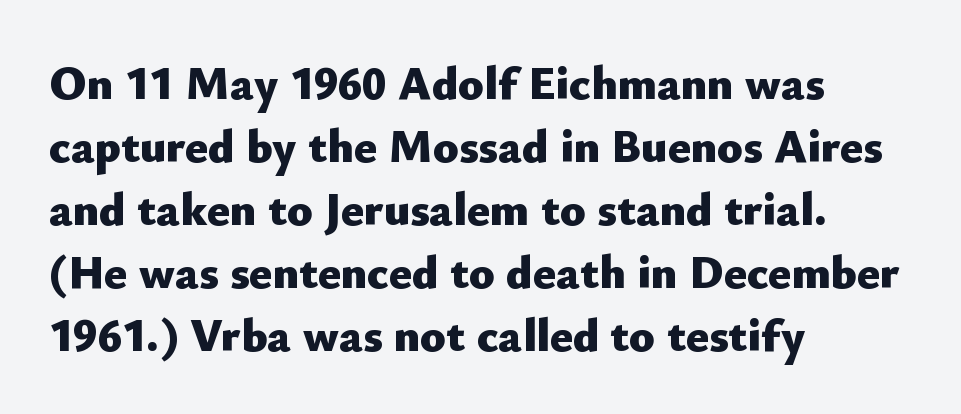
If you drew a ruler down the left edge, every line would touch it. The typesetting leans heavy: a genuine bold. Words appear dense and cohesive because spacing is normal. Evenly set lines give the paragraph a standard silhouette. This sample has the flowing, uneven cadence of proportional lettering. The zone under the glyphs is completely vacant.
